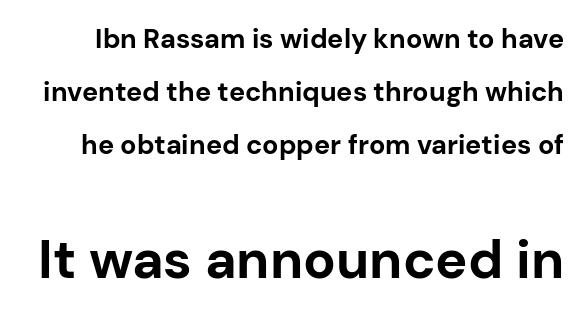
{"serif": "no", "italic": "no", "bold": "yes", "weight": "bold", "width": "normal", "stroke_contrast": "low", "x_height": "medium", "monospaced": "no", "underline": "no", "line_spacing": "loose", "line_spacing_ratio": 1.97, "letter_spacing": "normal", "letter_spacing_em": 0.0, "larger_block": "second", "size_ratio": 2.0, "glyph_px": 54}
